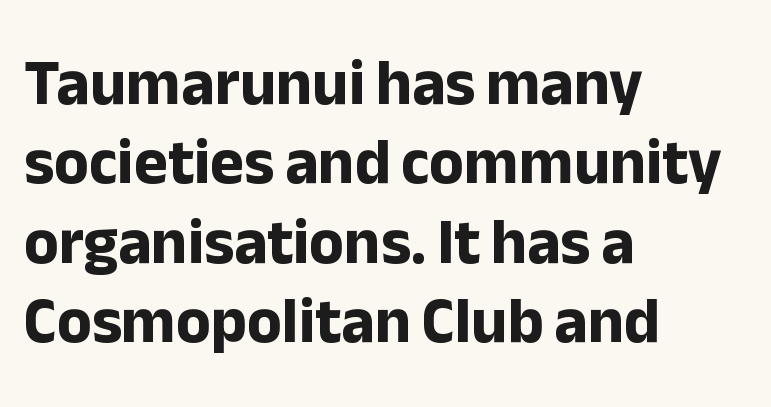
On the weight axis this lands at bold, roughly 700. The compositor pushed each line to the left boundary. The area under the type is left untouched. There is no visible air inserted between adjacent glyphs.
